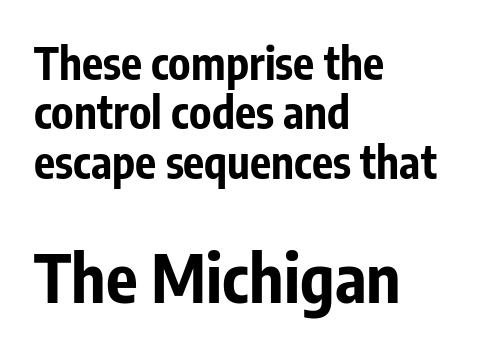
Strokes here are thick enough to call this a true bold. Unlike a traditional serif, this face leaves its strokes unadorned. Letter spacing: default. The paragraph has a hard left edge and a soft right edge. Each new line begins almost immediately beneath the previous one. No word sits above an underline.
